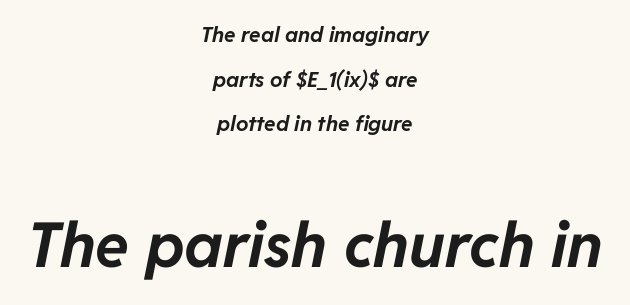
Look at the stroke-to-counter ratio: heavy, a bold. There's an unmistakable incline to the writing here. Is this a fixed-width face? No — the glyphs have proportional, varying widths. Neither beginnings nor endings align; midpoints do. The lines are spread far apart with generous leading. The second block has been scaled up relative to the first.
